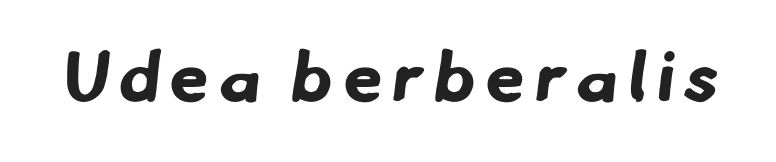
Typographic density is high because the face is bold. Are there feet on the stems? There aren't — it's a sans. The passage shown is not underscored anywhere. Each letter keeps its own natural width here, so spacing adapts to shape.
